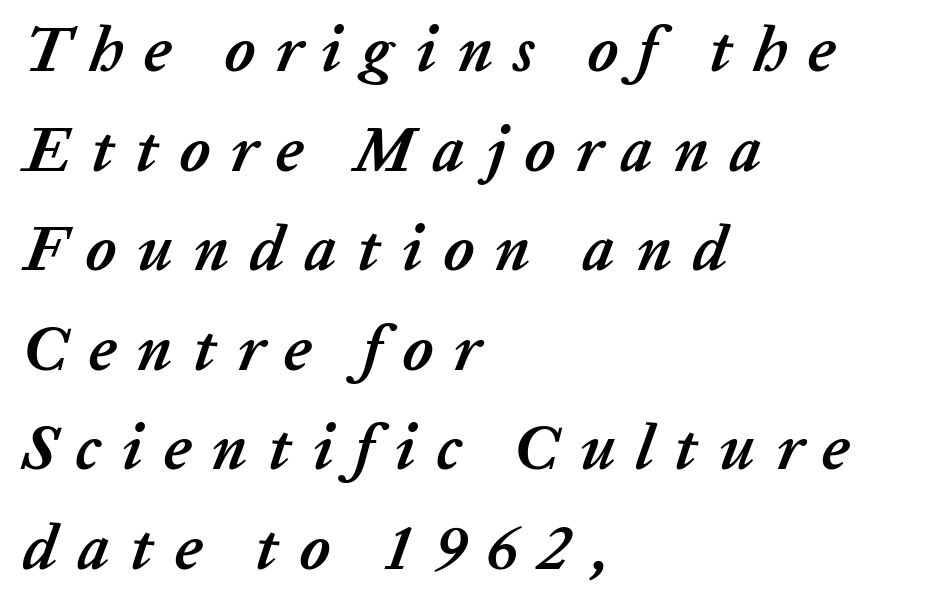
The image shows 63 px semibold type, italic (leaning right); set left-aligned, normal line spacing (1.58x), unusually wide letter spacing (+0.32 em), not underlined; low stroke contrast and a medium x-height.
